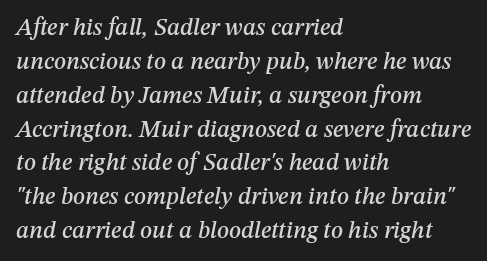
{"italic": "yes", "lean": "right", "slant_degrees": 12, "underline": "no", "align": "left", "line_spacing": "normal", "line_spacing_ratio": 1.41, "letter_spacing": "normal", "letter_spacing_em": 0.0, "glyph_px": 24}
